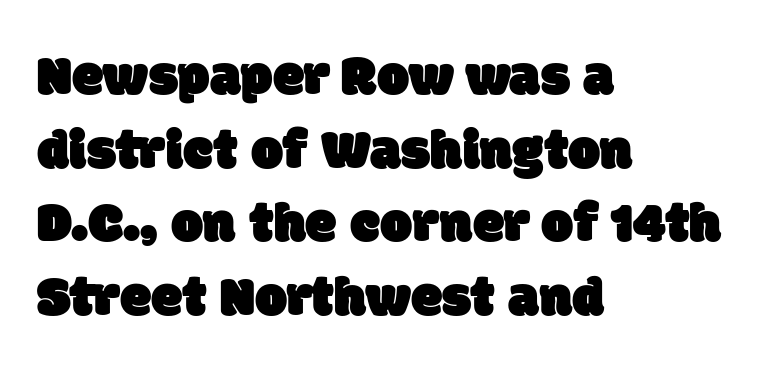
Q: Is the typeface a serif or a sans-serif typeface? A: Sans-serif.
Q: Is the text underlined? A: No.
Q: How is the paragraph aligned? A: Left-aligned.
Q: Is the spacing between letters normal or unusually wide? A: Normal.
Q: Is the spacing between lines tight, normal or loose? A: Normal.
Q: Width (condensed, normal, or wide)? A: Normal.
Q: Stroke contrast? A: Low.
Q: x-height? A: Large.
Q: Monospaced? A: No.
